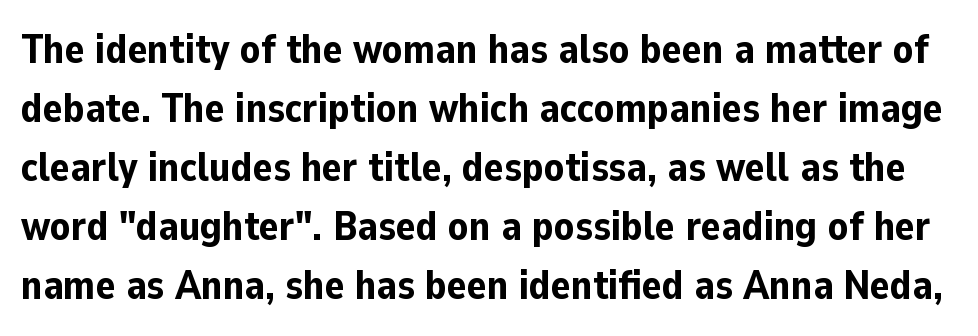
{"serif": "no", "italic": "no", "bold": "yes", "weight": "bold", "width": "normal", "stroke_contrast": "low", "x_height": "medium", "monospaced": "no", "underline": "no", "line_spacing": "normal", "line_spacing_ratio": 1.44, "letter_spacing": "normal", "letter_spacing_em": 0.0, "glyph_px": 41}
